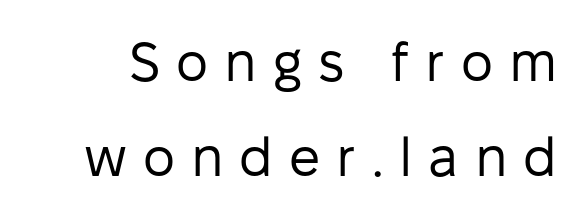
{"serif": "no", "italic": "no", "bold": "no", "weight": "regular", "width": "normal", "stroke_contrast": "low", "x_height": "medium", "monospaced": "no", "underline": "no", "line_spacing_ratio": 1.72, "letter_spacing": "wide", "letter_spacing_em": 0.29, "glyph_px": 55}
